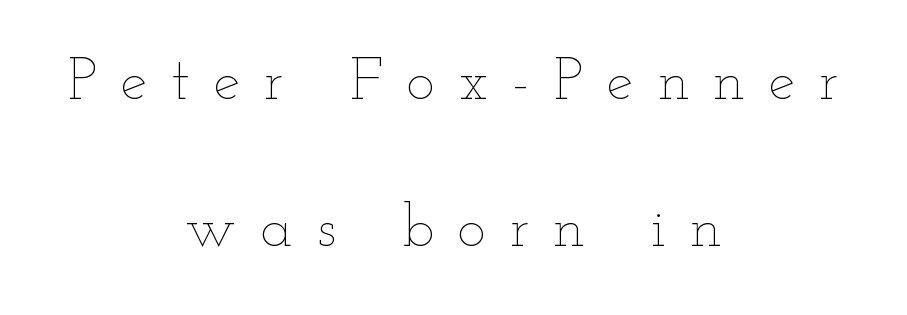
A typesetter would call this heavily tracked-out type. Words float on clear page, feet unadorned. No italicization has been applied; the sample stays upright. Leading is clearly above the norm, producing a sparse column. The face used here is proportionally spaced, like ordinary book or web type. Summary of weight: not heavy and not bold.
